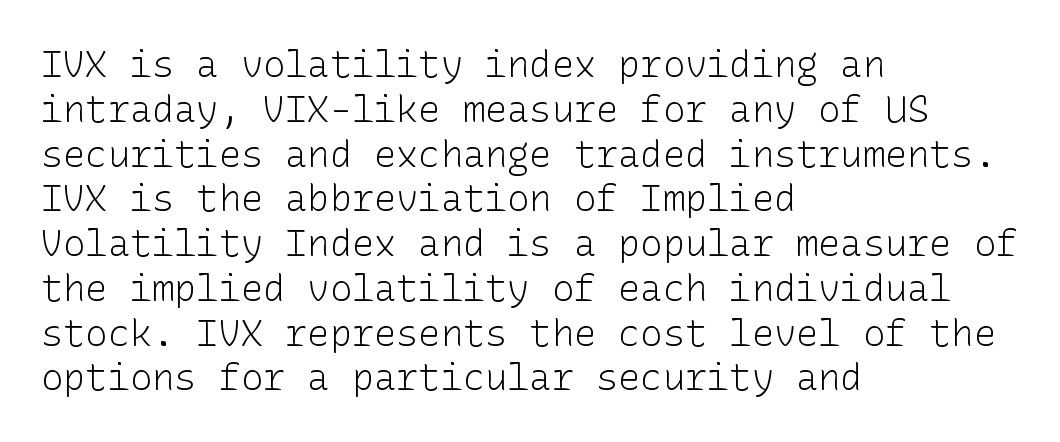
The image shows 37 px light sans-serif type, upright; set left-aligned, line spacing 1.21x, normal letter spacing, not underlined; low stroke contrast and a medium x-height.
